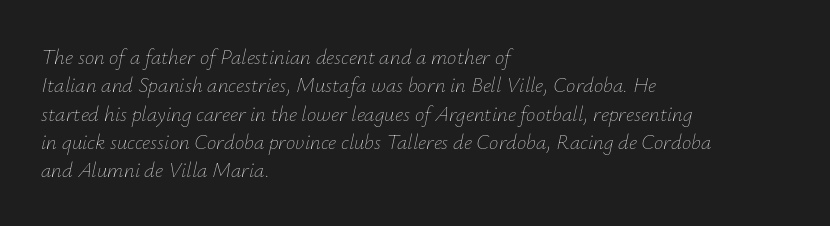
The image shows 21 px text type, italic (leaning right); set left-aligned, normal line spacing (1.35x), normal letter spacing, not underlined.
